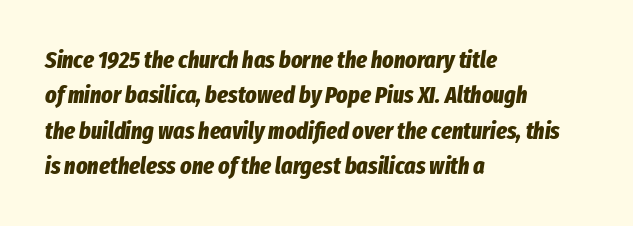
The line-height multiplier appears to be the usual default. This rendering features lettering with no underline. A full-strength bold gives these letters their thick strokes. Words appear dense and cohesive because spacing is normal. In CSS terms this would be text-align: left.
